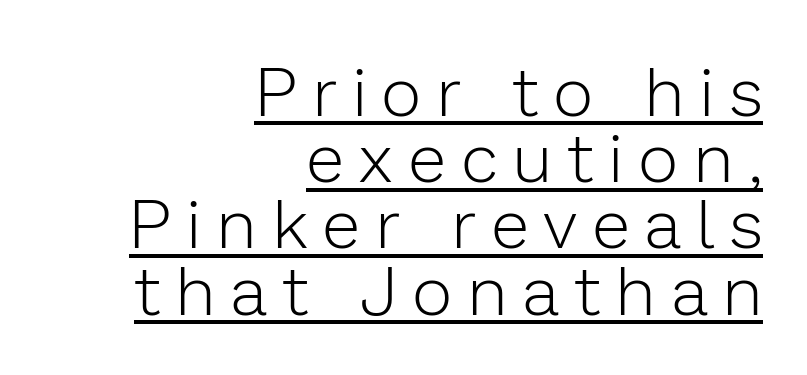
Q: Is the text bold? A: No.
Q: Is the text italic (slanted)? A: No, it is upright.
Q: Is the typeface a serif or a sans-serif typeface? A: Sans-serif.
Q: Is the text underlined? A: Yes.
Q: How is the paragraph aligned? A: Right-aligned.
Q: Is the spacing between letters normal or unusually wide? A: Unusually wide.
Q: Is the spacing between lines tight, normal or loose? A: Tight.
Q: Width (condensed, normal, or wide)? A: Normal.
Q: Stroke contrast? A: Low.
Q: x-height? A: Medium.
Q: Monospaced? A: No.
